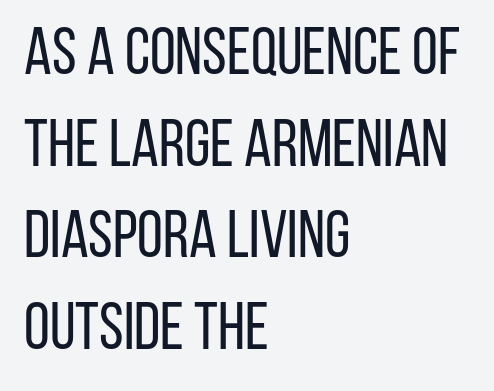
A typesetter would mark this as roman, not italic. Default kerning and tracking; the words read as compact shapes. Check where the strokes stop: nothing finishes them off — pure sans. The line-height multiplier appears to be the usual default. Spacing verdict: proportional, widths tailored to each character.
